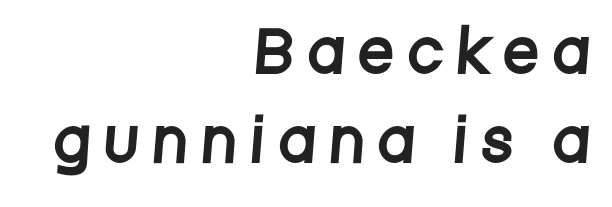
{"serif": "no", "width": "condensed", "stroke_contrast": "low", "x_height": "large", "monospaced": "no", "underline": "no", "align": "right", "line_spacing": "normal", "line_spacing_ratio": 1.59, "letter_spacing": "wide", "letter_spacing_em": 0.3, "glyph_px": 56}
